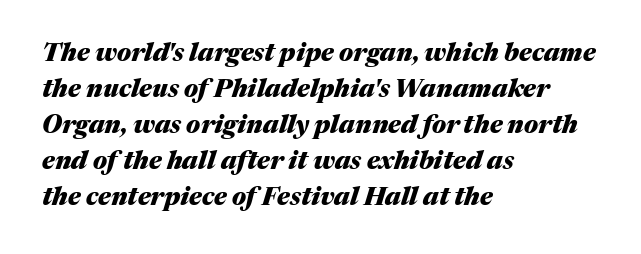
{"italic": "yes", "lean": "right", "slant_degrees": 17, "bold": "yes", "underline": "no", "align": "left", "line_spacing": "normal", "line_spacing_ratio": 1.44, "letter_spacing": "normal", "letter_spacing_em": 0.0, "glyph_px": 25}
